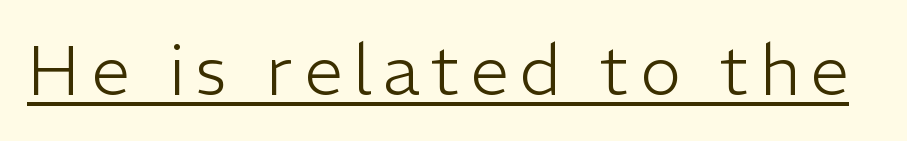
{"serif": "no", "italic": "no", "bold": "no", "weight": "light", "width": "normal", "stroke_contrast": "low", "x_height": "medium", "monospaced": "no", "underline": "yes", "glyph_px": 69}
